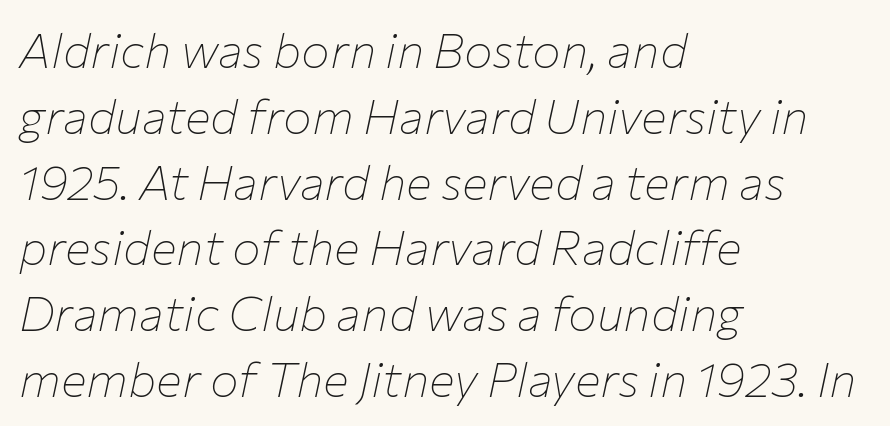
Q: Is the text bold? A: No.
Q: Is the text italic (slanted)? A: Yes, it leans right by about 12 degrees.
Q: Is the text underlined? A: No.
Q: How is the paragraph aligned? A: Left-aligned.
Q: Is the spacing between letters normal or unusually wide? A: Normal.
Q: Is the spacing between lines tight, normal or loose? A: Normal.
Q: Width (condensed, normal, or wide)? A: Normal.
Q: Stroke contrast? A: Low.
Q: x-height? A: Medium.
Q: Monospaced? A: No.
